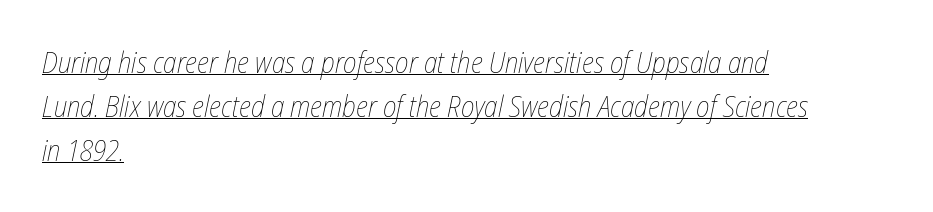
{"italic": "yes", "lean": "right", "slant_degrees": 12, "bold": "no", "weight": "thin", "width": "condensed", "stroke_contrast": "low", "x_height": "medium", "monospaced": "no", "underline": "yes", "align": "left", "line_spacing": "normal", "line_spacing_ratio": 1.51, "letter_spacing": "normal", "letter_spacing_em": 0.0, "glyph_px": 29}
